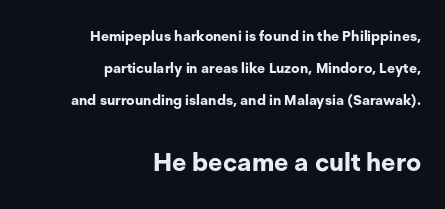
{"italic": "no", "bold": "yes", "underline": "no", "align": "right", "line_spacing": "loose", "line_spacing_ratio": 2.3, "letter_spacing": "normal", "letter_spacing_em": 0.0, "larger_block": "second", "size_ratio": 1.79, "glyph_px": 25}
